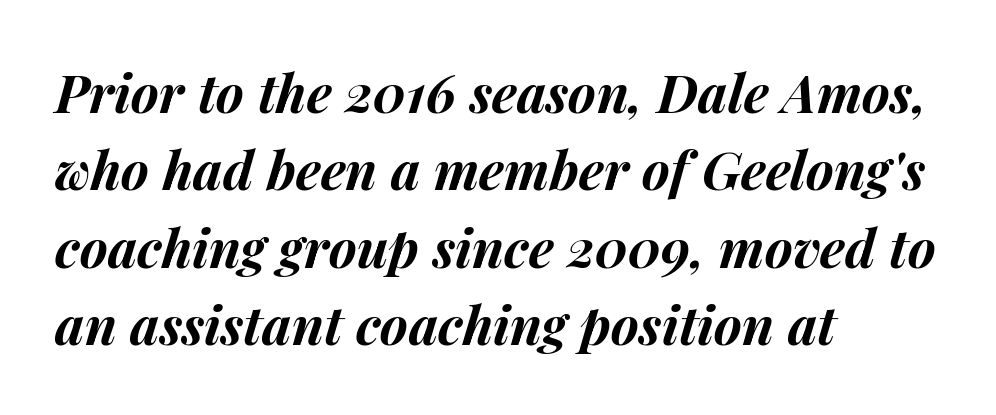
The image shows 53 px bold type, italic (leaning right); set left-aligned, normal line spacing (1.46x), normal letter spacing, not underlined; medium stroke contrast and a medium x-height.
